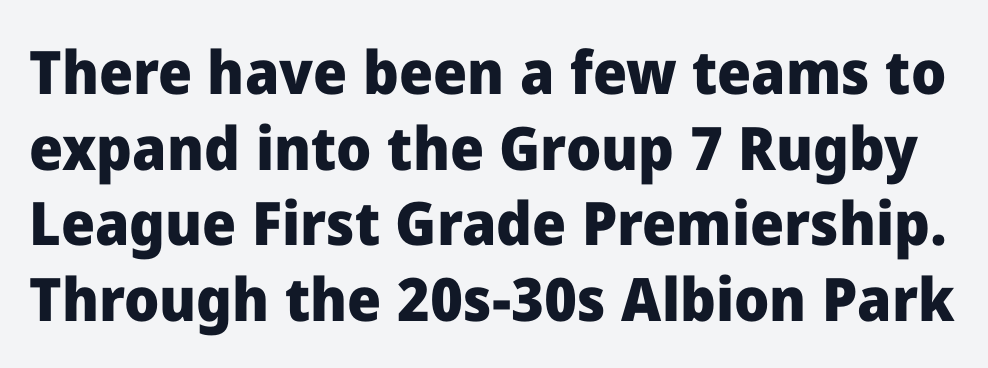
Q: Is the text bold? A: Yes.
Q: Is the text italic (slanted)? A: No, it is upright.
Q: Is the typeface a serif or a sans-serif typeface? A: Sans-serif.
Q: Is the text underlined? A: No.
Q: Is the spacing between letters normal or unusually wide? A: Normal.
Q: Is the spacing between lines tight, normal or loose? A: Normal.
Q: Width (condensed, normal, or wide)? A: Normal.
Q: Stroke contrast? A: Low.
Q: x-height? A: Medium.
Q: Monospaced? A: No.
